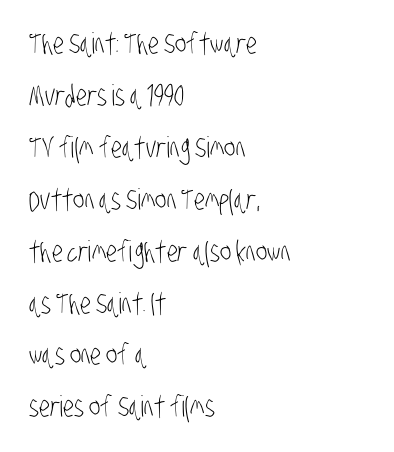
Do the characters align in a grid? No, the font is proportional. Rule under the text: the space is simply empty. The type family on display is of the sans-serif kind. Characters follow at the spacing the type designer built in. The font is comparable to plain body text, perhaps lighter.
